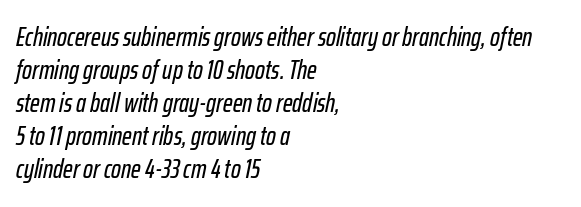
{"italic": "yes", "lean": "right", "slant_degrees": 12, "underline": "no", "align": "left", "line_spacing": "normal", "line_spacing_ratio": 1.27, "letter_spacing": "normal", "letter_spacing_em": 0.0, "glyph_px": 26}
